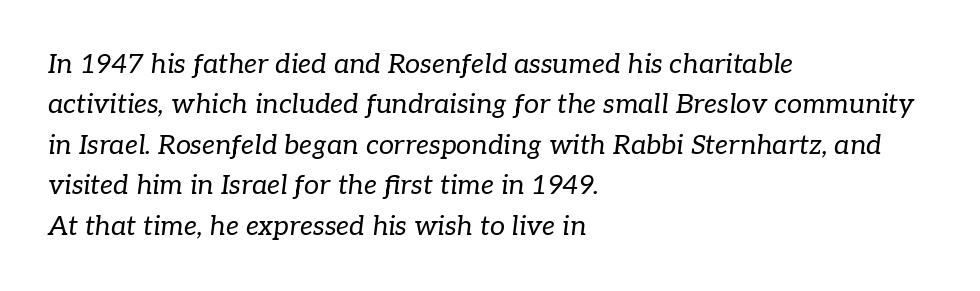
The rag falls on the right side of this text block. Compared with ordinary roman type, these characters are visibly tilted. This block has exactly the height ordinary leading produces. Short note: letters normally spaced. Underline: absent. The font is comparable to plain body text, perhaps lighter.
